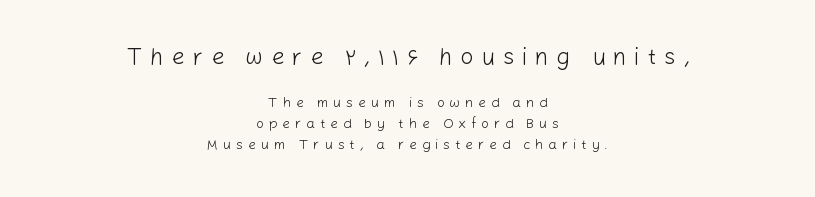
The typesetting does not lean heavy: it is not bold. The passage shown stacks its lines at a standard gap. Every row of glyphs is offset so its center matches the block's center. A typesetter would call this heavily tracked-out type. The area under the type is left untouched.
